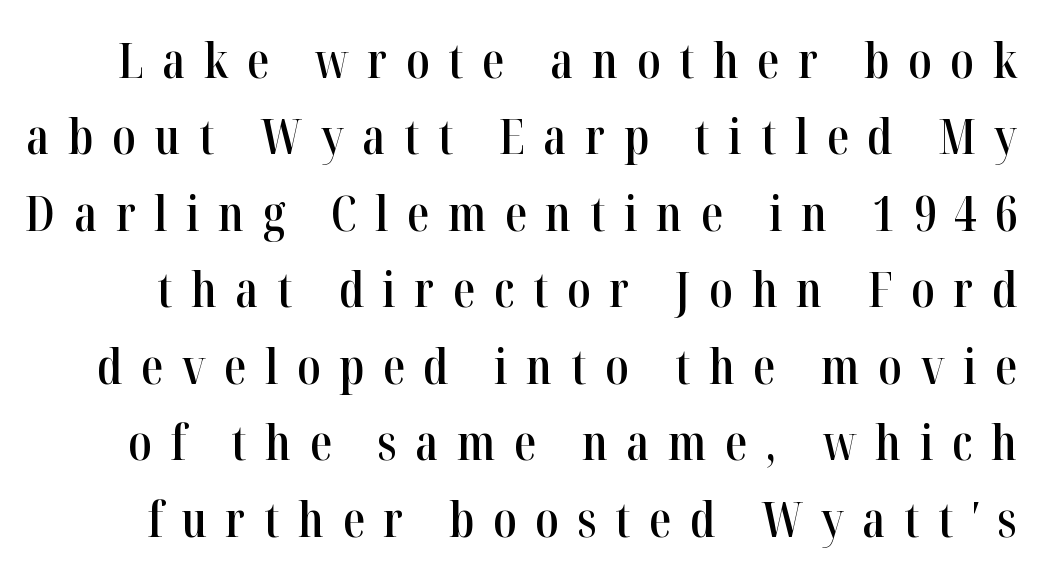
{"serif": "yes", "italic": "no", "bold": "semi", "weight": "semibold", "width": "condensed", "stroke_contrast": "high", "x_height": "medium", "monospaced": "no", "underline": "no", "line_spacing": "normal", "line_spacing_ratio": 1.56, "letter_spacing": "wide", "letter_spacing_em": 0.38, "glyph_px": 49}
